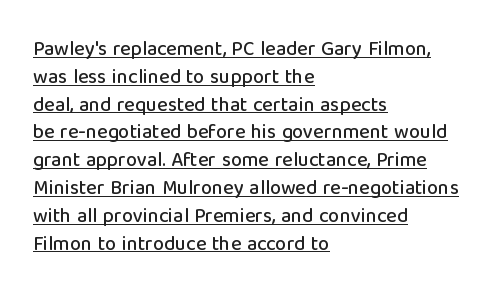
Q: Is the text italic (slanted)? A: No, it is upright.
Q: Is the text underlined? A: Yes.
Q: How is the paragraph aligned? A: Left-aligned.
Q: Is the spacing between letters normal or unusually wide? A: Normal.
Q: Is the spacing between lines tight, normal or loose? A: Normal.
